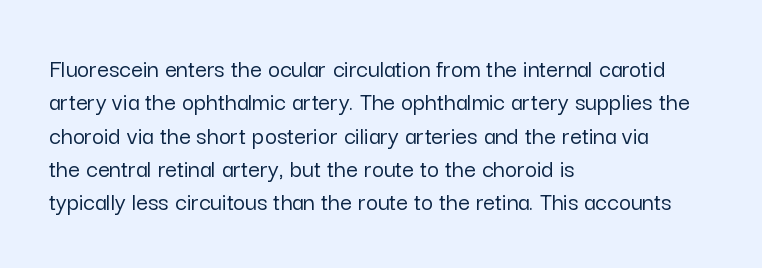
The image shows 26 px text type, upright; set left-aligned, normal line spacing (1.28x), normal letter spacing, not underlined.
